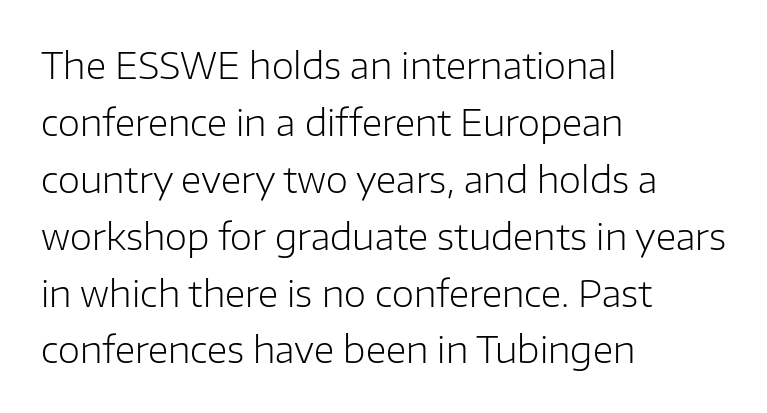
Q: Is the text bold? A: No.
Q: Is the text italic (slanted)? A: No, it is upright.
Q: Is the typeface a serif or a sans-serif typeface? A: Sans-serif.
Q: Is the text underlined? A: No.
Q: How is the paragraph aligned? A: Left-aligned.
Q: Is the spacing between letters normal or unusually wide? A: Normal.
Q: Is the spacing between lines tight, normal or loose? A: Normal.
Q: Width (condensed, normal, or wide)? A: Normal.
Q: Stroke contrast? A: Low.
Q: x-height? A: Medium.
Q: Monospaced? A: No.
